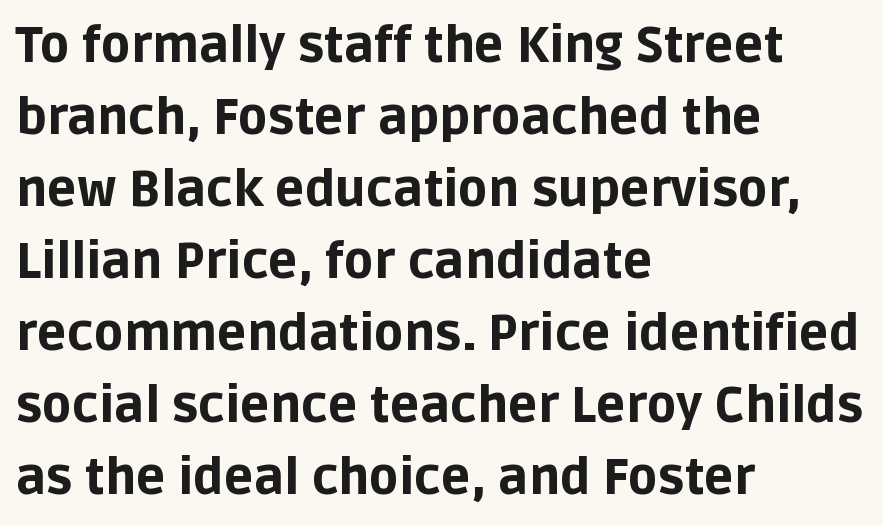
{"serif": "no", "italic": "no", "bold": "yes", "weight": "bold", "width": "normal", "stroke_contrast": "low", "x_height": "large", "monospaced": "no", "underline": "no", "align": "left", "line_spacing": "normal", "line_spacing_ratio": 1.47, "letter_spacing": "normal", "letter_spacing_em": 0.0, "glyph_px": 49}
